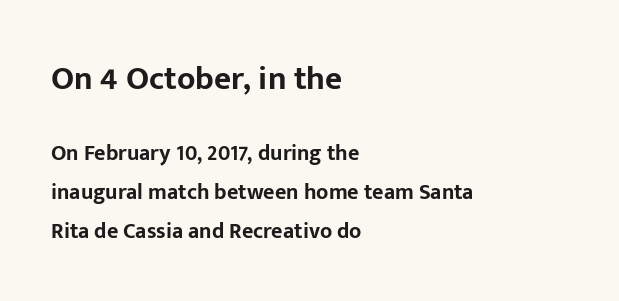
Q: Is the text bold? A: Yes.
Q: Is the text italic (slanted)? A: No, it is upright.
Q: Is the typeface a serif or a sans-serif typeface? A: Sans-serif.
Q: Is the text underlined? A: No.
Q: How is the paragraph aligned? A: Left-aligned.
Q: Is the spacing between letters normal or unusually wide? A: Normal.
Q: Which block of text is set in a larger size, the first (top) or the second (bottom)? A: The first (top) one.
Q: Width (condensed, normal, or wide)? A: Normal.
Q: Stroke contrast? A: Low.
Q: x-height? A: Medium.
Q: Monospaced? A: No.
